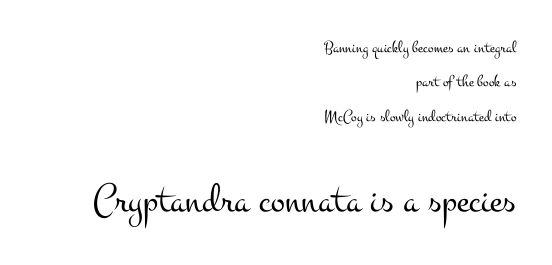
The rendering enlarges the type as you move from the upper chunk to the lower. Between one letter and the next there's only the usual sliver of space. Plain, unruled lines of type.
